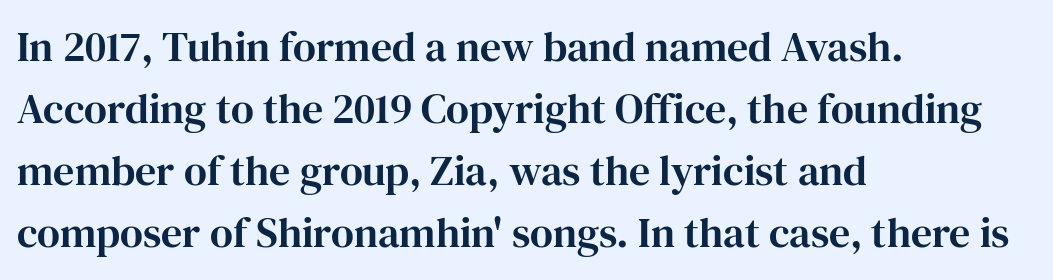
Q: Is the text italic (slanted)? A: No, it is upright.
Q: Is the typeface a serif or a sans-serif typeface? A: Serif.
Q: Is the text underlined? A: No.
Q: How is the paragraph aligned? A: Left-aligned.
Q: Is the spacing between letters normal or unusually wide? A: Normal.
Q: Is the spacing between lines tight, normal or loose? A: Normal.
Q: Width (condensed, normal, or wide)? A: Normal.
Q: Stroke contrast? A: High.
Q: x-height? A: Medium.
Q: Monospaced? A: No.
